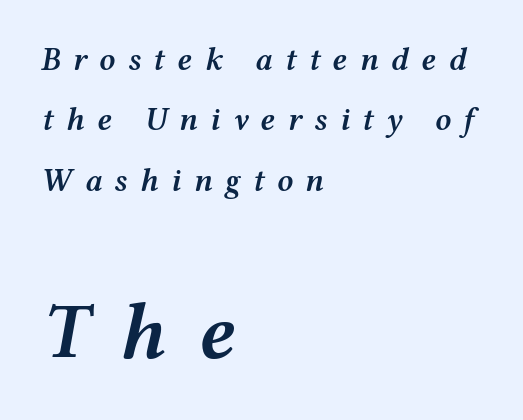
Q: Is the text bold? A: Semi-bold.
Q: Is the text italic (slanted)? A: Yes, it leans right by about 12 degrees.
Q: Is the text underlined? A: No.
Q: How is the paragraph aligned? A: Left-aligned.
Q: Is the spacing between letters normal or unusually wide? A: Unusually wide.
Q: Which block of text is set in a larger size, the first (top) or the second (bottom)? A: The second (bottom) one.
Q: Width (condensed, normal, or wide)? A: Wide.
Q: Stroke contrast? A: Medium.
Q: x-height? A: Medium.
Q: Monospaced? A: No.
